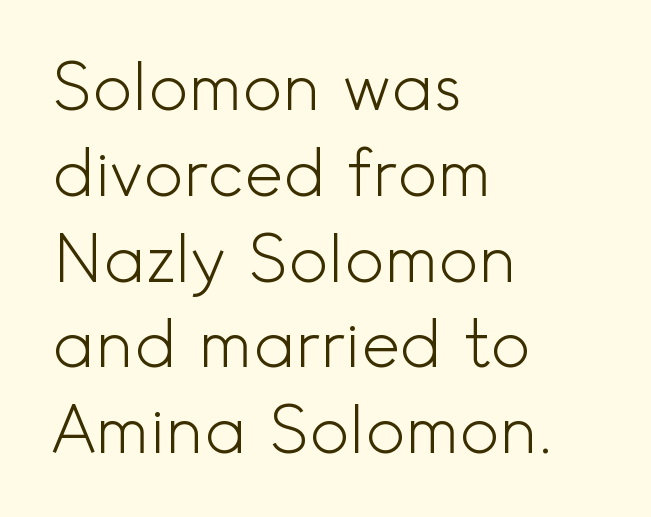
The image shows 66 px light sans-serif type, upright; set left-aligned, normal line spacing (1.3x), normal letter spacing, not underlined; a small x-height.
